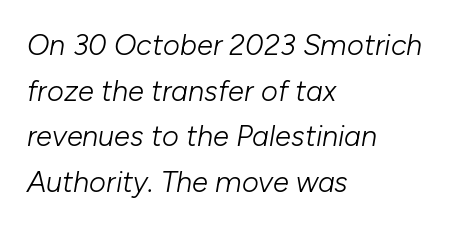
The image shows 29 px light type, italic (leaning right); set left-aligned, normal line spacing (1.57x), normal letter spacing, not underlined; low stroke contrast and a medium x-height.
